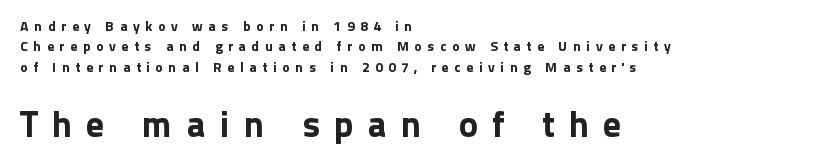
The image shows 36 px sans-serif type, upright; set left-aligned, normal line spacing (1.45x), unusually wide letter spacing (+0.4 em), not underlined; the second (bottom) block is 2.57x larger; low stroke contrast and a medium x-height.
